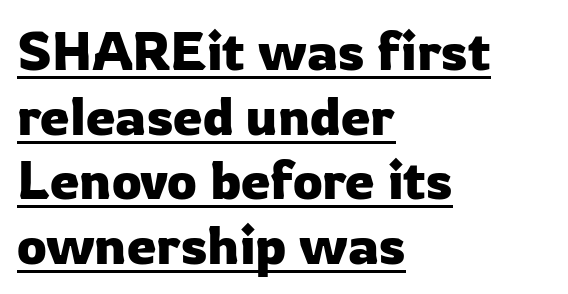
Q: Is the text italic (slanted)? A: No, it is upright.
Q: Is the typeface a serif or a sans-serif typeface? A: Sans-serif.
Q: Is the text underlined? A: Yes.
Q: How is the paragraph aligned? A: Left-aligned.
Q: Is the spacing between letters normal or unusually wide? A: Normal.
Q: Width (condensed, normal, or wide)? A: Normal.
Q: Stroke contrast? A: Low.
Q: x-height? A: Medium.
Q: Monospaced? A: No.
